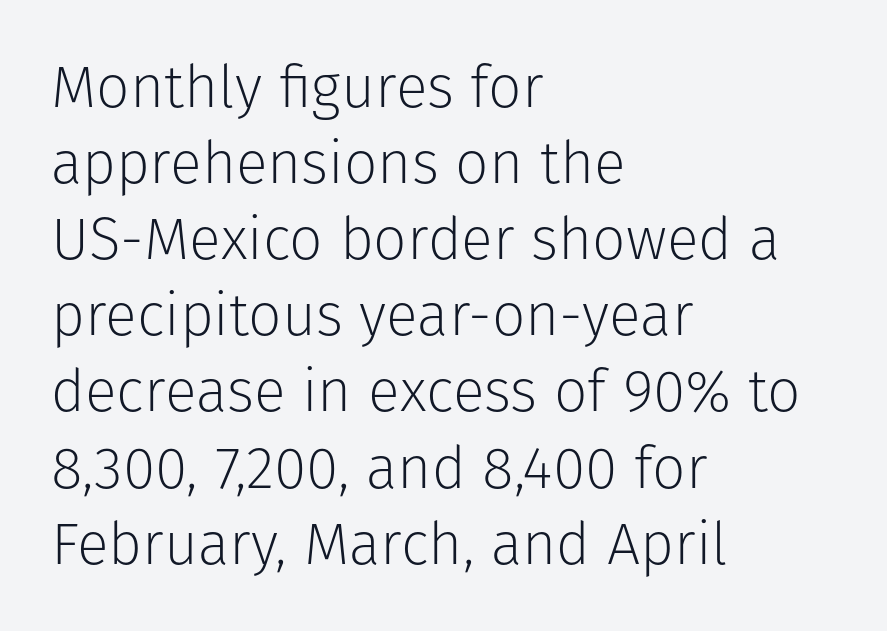
Q: Is the text bold? A: No.
Q: Is the text italic (slanted)? A: No, it is upright.
Q: Is the typeface a serif or a sans-serif typeface? A: Sans-serif.
Q: Is the text underlined? A: No.
Q: How is the paragraph aligned? A: Left-aligned.
Q: Is the spacing between letters normal or unusually wide? A: Normal.
Q: Is the spacing between lines tight, normal or loose? A: Normal.
Q: Width (condensed, normal, or wide)? A: Normal.
Q: Stroke contrast? A: Low.
Q: x-height? A: Medium.
Q: Monospaced? A: No.
